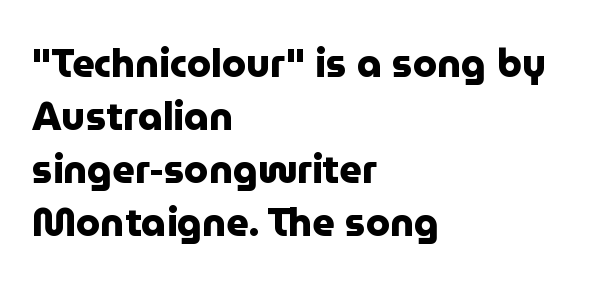
The image shows 39 px heavy sans-serif type, upright; set left-aligned, normal line spacing (1.36x), normal letter spacing, not underlined; low stroke contrast and a medium x-height.
